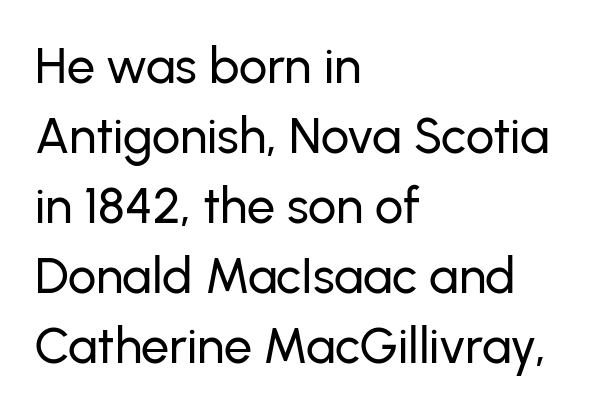
The text was rendered using a sans face with plain stroke endings. The tracking reads as untouched default to a designer's eye. Rows of type keep a routine distance in the vertical direction. A roman cut, with each character standing at attention. Here the designer chose a conventional face with non-uniform glyph widths.
